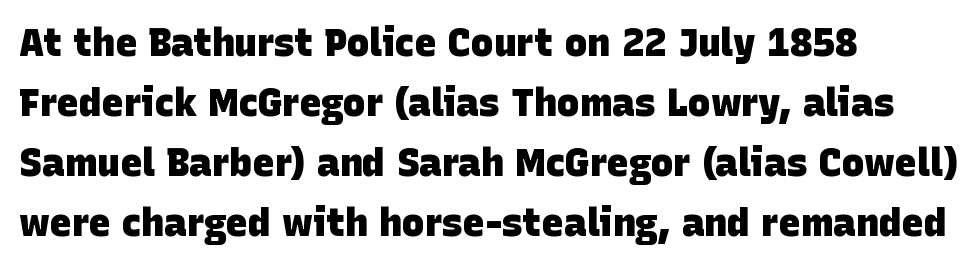
Q: Is the text bold? A: Yes.
Q: Is the typeface a serif or a sans-serif typeface? A: Sans-serif.
Q: Is the text underlined? A: No.
Q: How is the paragraph aligned? A: Left-aligned.
Q: Is the spacing between letters normal or unusually wide? A: Normal.
Q: Is the spacing between lines tight, normal or loose? A: Normal.
Q: Width (condensed, normal, or wide)? A: Normal.
Q: Stroke contrast? A: Low.
Q: x-height? A: Large.
Q: Monospaced? A: No.
